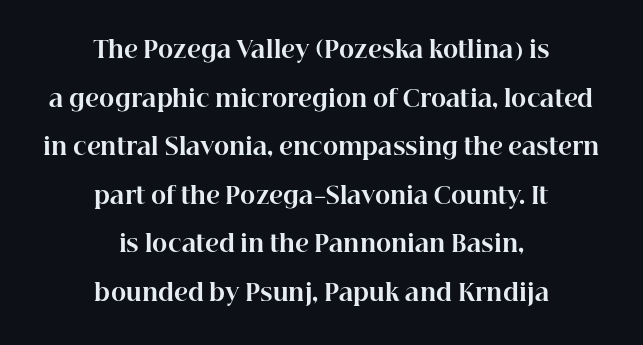
{"italic": "no", "bold": "yes", "underline": "no", "align": "center", "line_spacing": "loose", "line_spacing_ratio": 2.11, "letter_spacing": "normal", "letter_spacing_em": 0.0, "glyph_px": 23}
